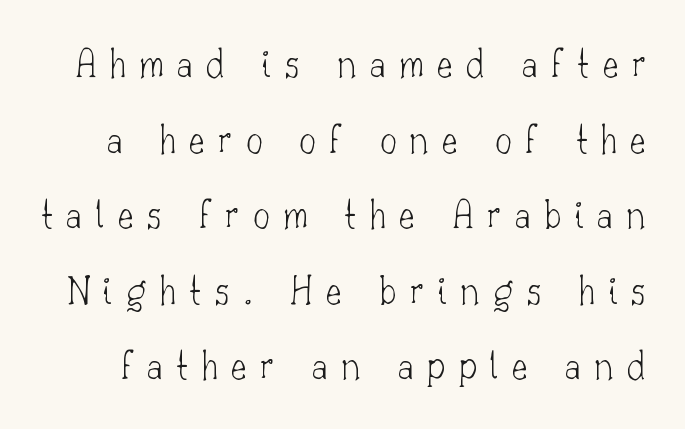
{"serif": "yes", "italic": "no", "bold": "no", "weight": "thin", "width": "normal", "stroke_contrast": "low", "x_height": "small", "monospaced": "no", "underline": "no", "line_spacing_ratio": 1.8, "letter_spacing": "wide", "letter_spacing_em": 0.32, "glyph_px": 42}
